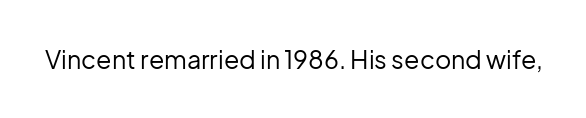
The image shows 25 px text type, upright; set normal letter spacing, not underlined.
